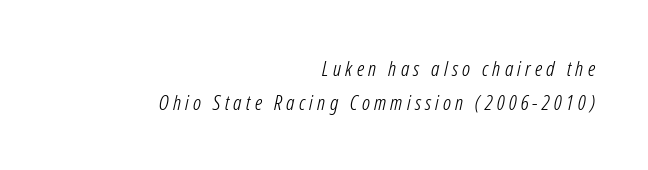
{"italic": "yes", "lean": "right", "slant_degrees": 12, "bold": "no", "underline": "no", "align": "right", "line_spacing": "normal", "line_spacing_ratio": 1.6, "letter_spacing": "wide", "letter_spacing_em": 0.2, "glyph_px": 21}
